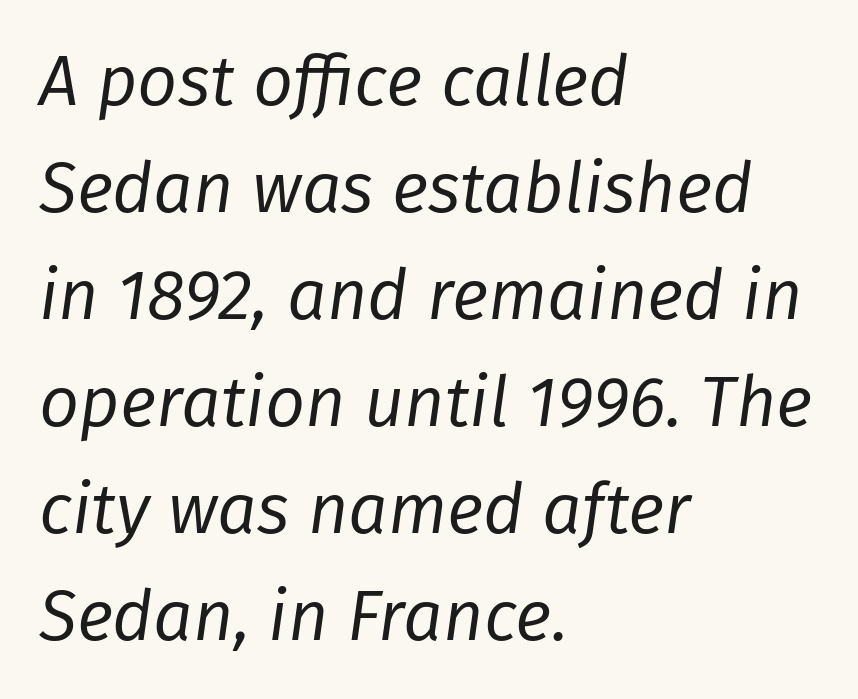
Is the type heavy? It reads as light-to-regular instead. Character widths vary here, with narrow letters taking less room than wide ones. This sample uses an oblique cut, with every glyph tilted off the vertical. The rendering anchors every line to the left-hand side. Lines of text with bare space underneath. Quick note: interline space is typical.
